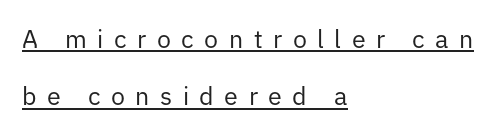
{"italic": "no", "bold": "no", "underline": "yes", "align": "left", "line_spacing": "loose", "line_spacing_ratio": 2.3, "letter_spacing": "wide", "letter_spacing_em": 0.42, "glyph_px": 25}
